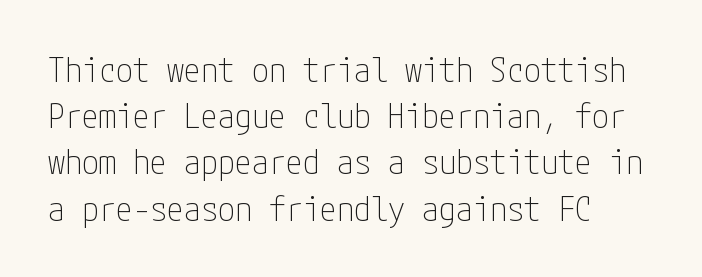
Q: Is the text bold? A: No.
Q: Is the text italic (slanted)? A: No, it is upright.
Q: Is the typeface a serif or a sans-serif typeface? A: Sans-serif.
Q: Is the text underlined? A: No.
Q: How is the paragraph aligned? A: Left-aligned.
Q: Is the spacing between letters normal or unusually wide? A: Normal.
Q: Is the spacing between lines tight, normal or loose? A: Normal.
Q: Width (condensed, normal, or wide)? A: Condensed.
Q: Stroke contrast? A: Low.
Q: x-height? A: Medium.
